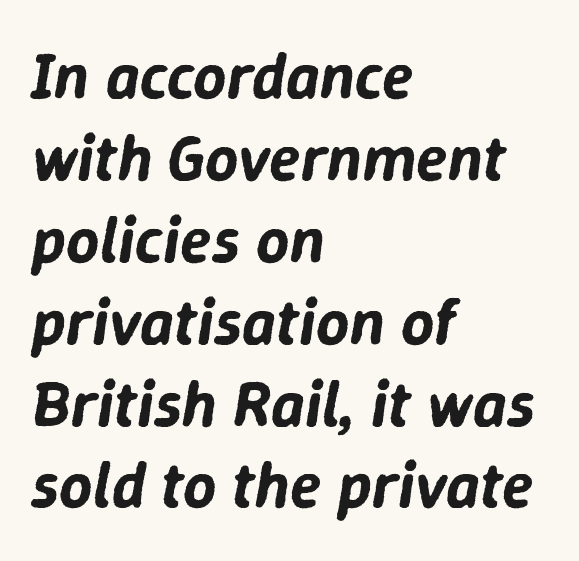
Type without underlining. Proportional: the letters do not fall into vertical columns. Nobody touched the tracking dial on this one. The designer left line spacing at the default. The typography opts for an oblique posture over an upright one.
